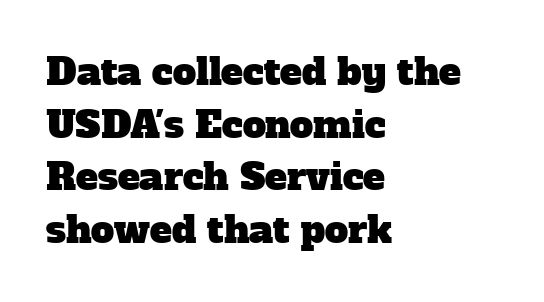
Q: Is the typeface a serif or a sans-serif typeface? A: Serif.
Q: Is the text underlined? A: No.
Q: How is the paragraph aligned? A: Left-aligned.
Q: Is the spacing between letters normal or unusually wide? A: Normal.
Q: Is the spacing between lines tight, normal or loose? A: Normal.
Q: Width (condensed, normal, or wide)? A: Normal.
Q: Stroke contrast? A: Low.
Q: x-height? A: Medium.
Q: Monospaced? A: No.
